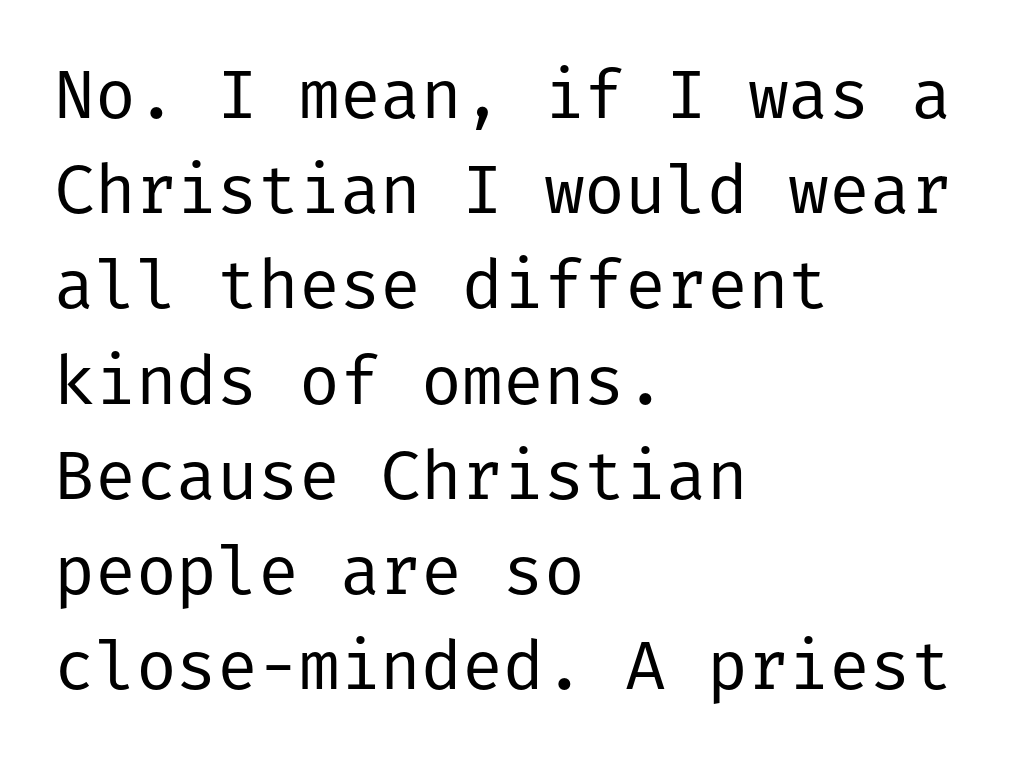
{"serif": "no", "italic": "no", "bold": "no", "weight": "regular", "width": "normal", "stroke_contrast": "low", "x_height": "medium", "underline": "no", "align": "left", "line_spacing": "normal", "line_spacing_ratio": 1.4, "letter_spacing": "normal", "letter_spacing_em": 0.0, "glyph_px": 68}
